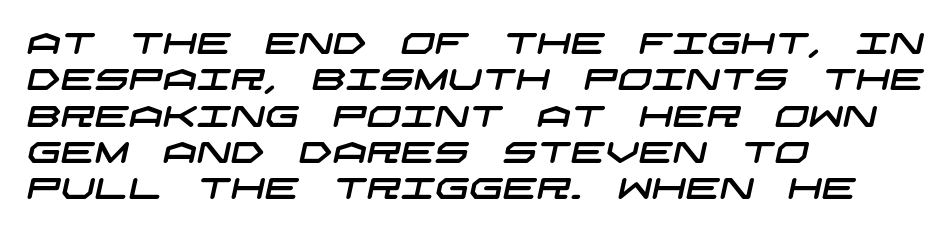
The image shows 30 px wide sans-serif type; set left-aligned, line spacing 1.21x, normal letter spacing, not underlined; low stroke contrast and a large x-height.
